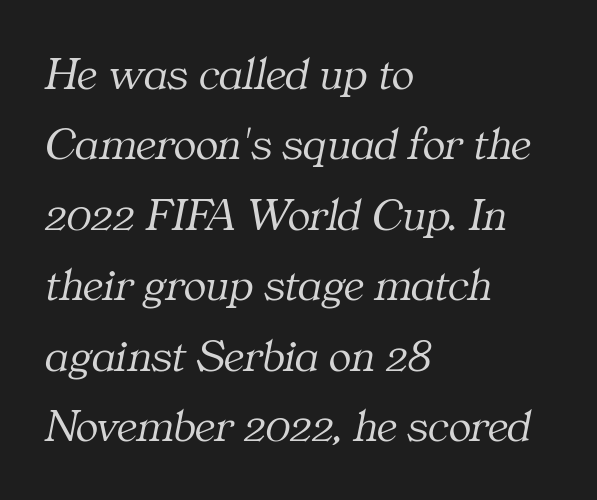
{"serif": "yes", "italic": "yes", "lean": "right", "slant_degrees": 11, "bold": "no", "weight": "light", "width": "normal", "stroke_contrast": "medium", "x_height": "medium", "monospaced": "no", "underline": "no", "align": "left", "line_spacing": "normal", "line_spacing_ratio": 1.5, "letter_spacing": "normal", "letter_spacing_em": 0.0, "glyph_px": 47}
